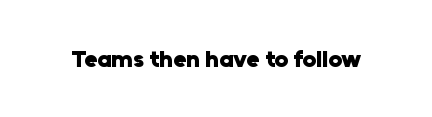
{"italic": "no", "bold": "yes", "underline": "no", "letter_spacing": "normal", "letter_spacing_em": 0.0, "glyph_px": 24}
